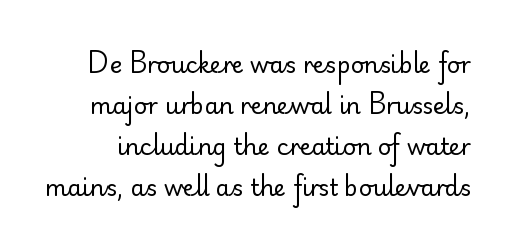
The image shows 23 px text type, upright; set line spacing 1.78x, normal letter spacing, not underlined.
